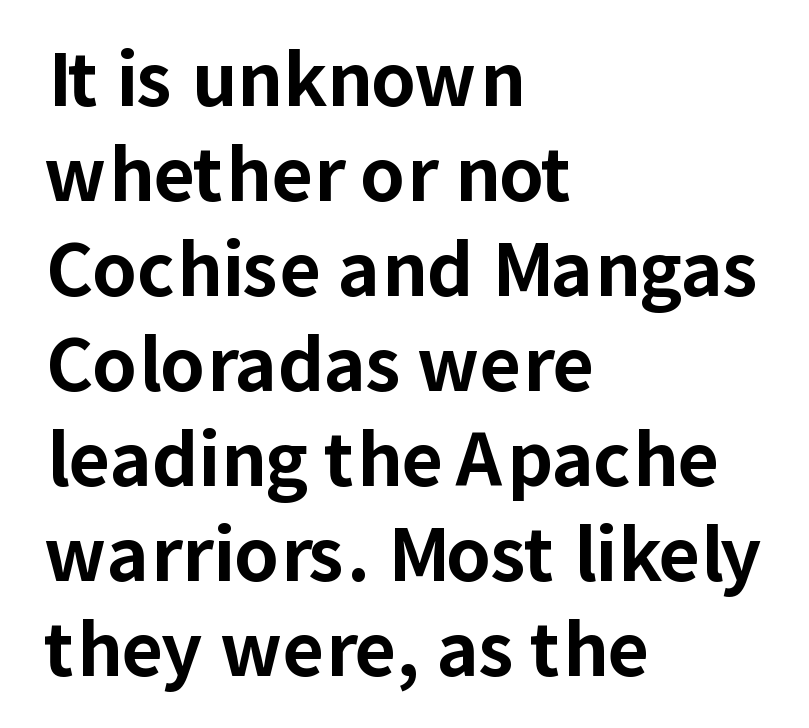
The image shows 72 px bold sans-serif type, upright; set left-aligned, normal line spacing (1.32x), normal letter spacing, not underlined; low stroke contrast and a medium x-height.
